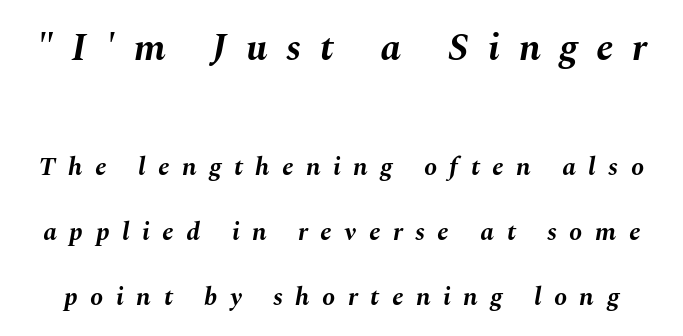
Q: Is the text bold? A: Yes.
Q: Is the text italic (slanted)? A: Yes, it leans right by about 10 degrees.
Q: Is the text underlined? A: No.
Q: Is the spacing between letters normal or unusually wide? A: Unusually wide.
Q: Is the spacing between lines tight, normal or loose? A: Loose.
Q: Which block of text is set in a larger size, the first (top) or the second (bottom)? A: The first (top) one.
Q: Width (condensed, normal, or wide)? A: Normal.
Q: Stroke contrast? A: Medium.
Q: x-height? A: Medium.
Q: Monospaced? A: No.
